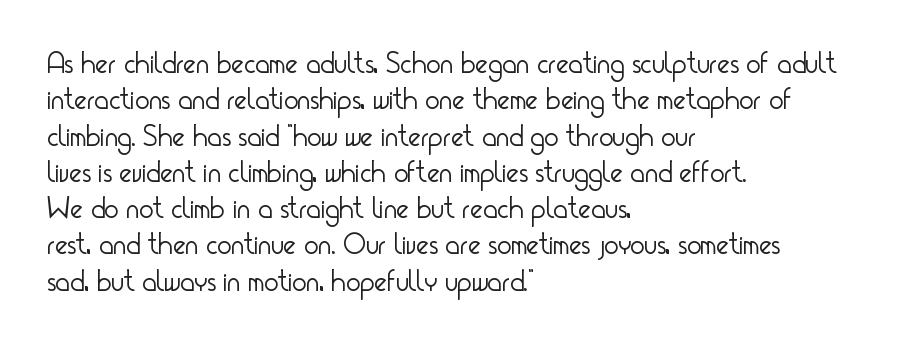
Q: Is the text bold? A: No.
Q: Is the text italic (slanted)? A: No, it is upright.
Q: Is the typeface a serif or a sans-serif typeface? A: Sans-serif.
Q: Is the text underlined? A: No.
Q: How is the paragraph aligned? A: Left-aligned.
Q: Is the spacing between letters normal or unusually wide? A: Normal.
Q: Width (condensed, normal, or wide)? A: Condensed.
Q: Stroke contrast? A: Low.
Q: x-height? A: Small.
Q: Monospaced? A: No.
